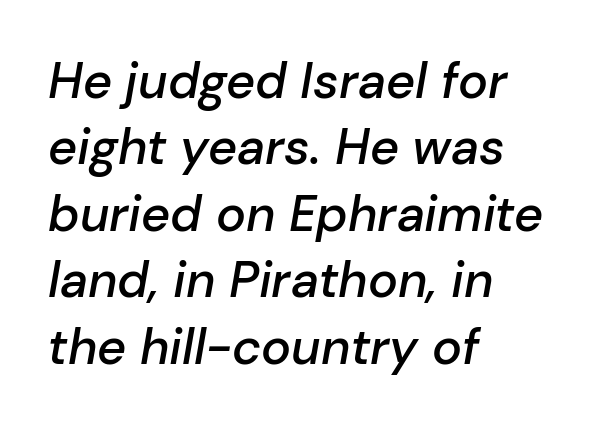
Q: Is the text bold? A: Semi-bold.
Q: Is the text italic (slanted)? A: Yes, it leans right by about 10 degrees.
Q: Is the text underlined? A: No.
Q: How is the paragraph aligned? A: Left-aligned.
Q: Is the spacing between letters normal or unusually wide? A: Normal.
Q: Is the spacing between lines tight, normal or loose? A: Normal.
Q: Width (condensed, normal, or wide)? A: Normal.
Q: Stroke contrast? A: Low.
Q: x-height? A: Medium.
Q: Monospaced? A: No.
